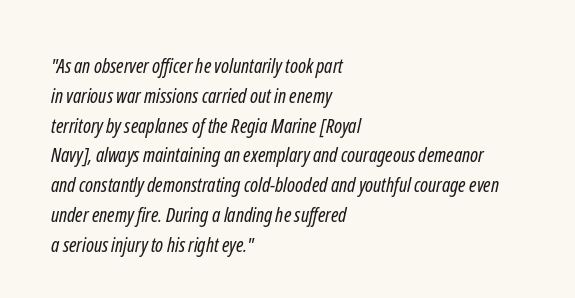
{"bold": "no", "underline": "no", "align": "left", "line_spacing": "normal", "line_spacing_ratio": 1.49, "letter_spacing": "normal", "letter_spacing_em": 0.0, "glyph_px": 20}
